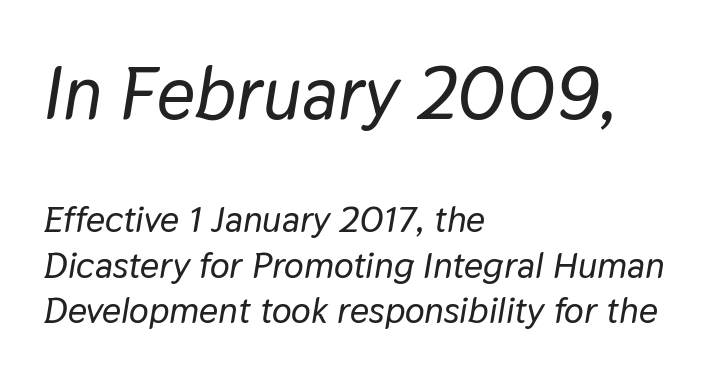
{"italic": "yes", "lean": "right", "slant_degrees": 9, "width": "normal", "stroke_contrast": "low", "x_height": "medium", "monospaced": "no", "underline": "no", "align": "left", "line_spacing_ratio": 1.23, "letter_spacing": "normal", "letter_spacing_em": 0.0, "larger_block": "first", "size_ratio": 2.0, "glyph_px": 74}
